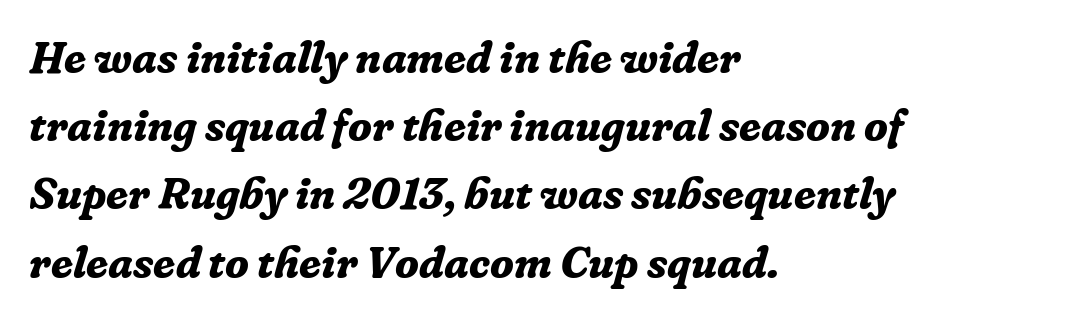
{"serif": "yes", "italic": "yes", "lean": "right", "slant_degrees": 16, "bold": "yes", "weight": "bold", "width": "normal", "stroke_contrast": "low", "x_height": "medium", "monospaced": "no", "underline": "no", "align": "left", "line_spacing": "normal", "line_spacing_ratio": 1.55, "letter_spacing": "normal", "letter_spacing_em": 0.0, "glyph_px": 44}
